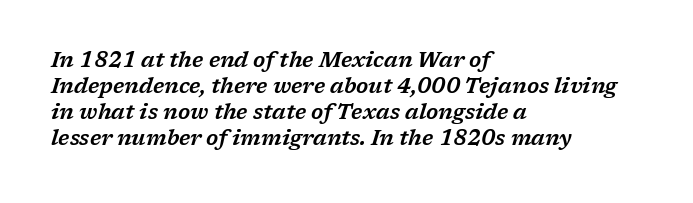
The letters sit at their default tracking, neither squeezed nor spread. Check the space under the baseline: it is left empty. Is the block centered? No — it sits flush against the left margin. The face used here has a pronounced slope to its letters.
